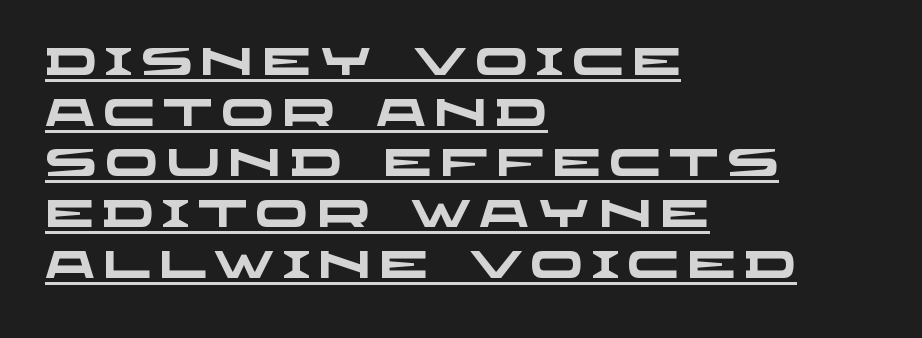
The image shows 39 px heavy, wide sans-serif type; set left-aligned, normal line spacing (1.3x), unusually wide letter spacing (+0.21 em), underlined; low stroke contrast and a large x-height.
